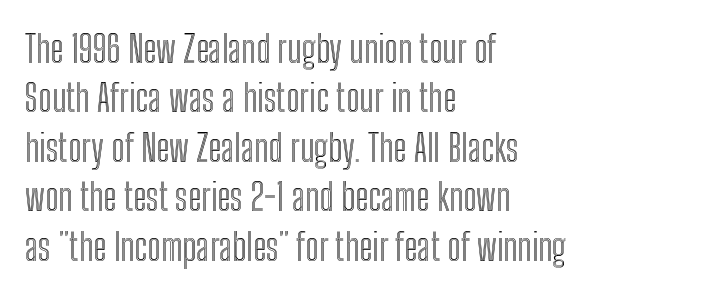
Q: Is the text italic (slanted)? A: No, it is upright.
Q: Is the text underlined? A: No.
Q: How is the paragraph aligned? A: Left-aligned.
Q: Is the spacing between letters normal or unusually wide? A: Normal.
Q: Is the spacing between lines tight, normal or loose? A: Normal.
Q: Width (condensed, normal, or wide)? A: Condensed.
Q: x-height? A: Medium.
Q: Monospaced? A: No.
